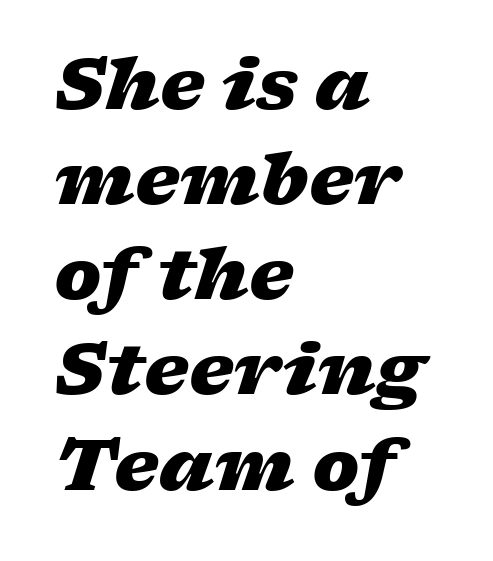
Q: Is the text bold? A: Yes.
Q: Is the text italic (slanted)? A: Yes, it leans right by about 17 degrees.
Q: Is the text underlined? A: No.
Q: How is the paragraph aligned? A: Left-aligned.
Q: Is the spacing between letters normal or unusually wide? A: Normal.
Q: Is the spacing between lines tight, normal or loose? A: Normal.
Q: Width (condensed, normal, or wide)? A: Wide.
Q: Stroke contrast? A: Low.
Q: x-height? A: Medium.
Q: Monospaced? A: No.
